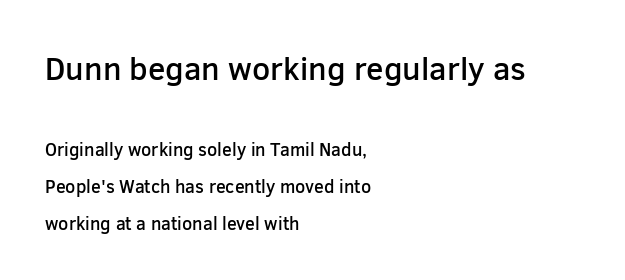
The image shows 32 px semibold sans-serif type, upright; set left-aligned, loose line spacing (2.05x), normal letter spacing, not underlined; the first (top) block is 1.78x larger; low stroke contrast and a medium x-height.
